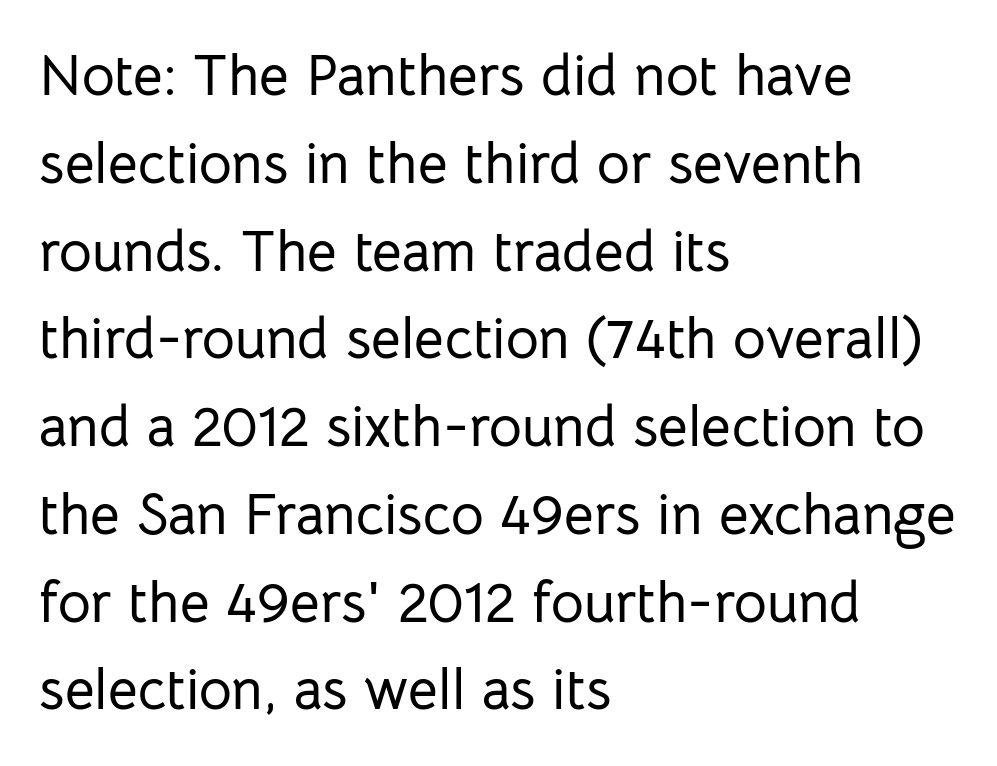
The image shows 57 px sans-serif type, upright; set left-aligned, normal line spacing (1.54x), normal letter spacing, not underlined; low stroke contrast and a medium x-height.
